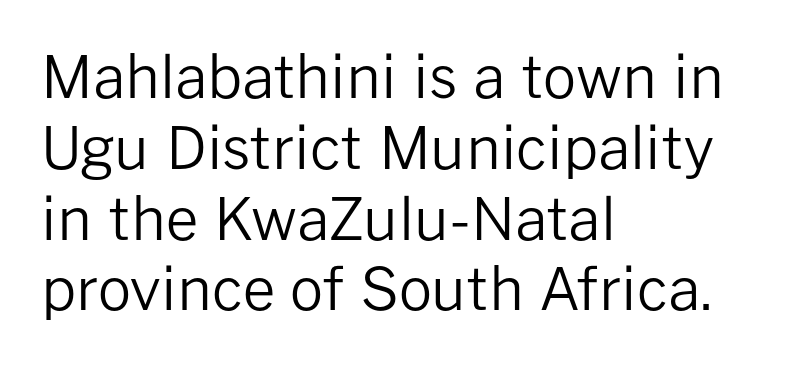
Lines of text with bare space underneath. Check where the strokes stop: nothing finishes them off — pure sans. These lines are rendered in a variable-pitch font. Stems and bowls with no extra thickness — not bold. The specimen reads as upright at a glance. Each line starts at the same left margin while the right side varies.
